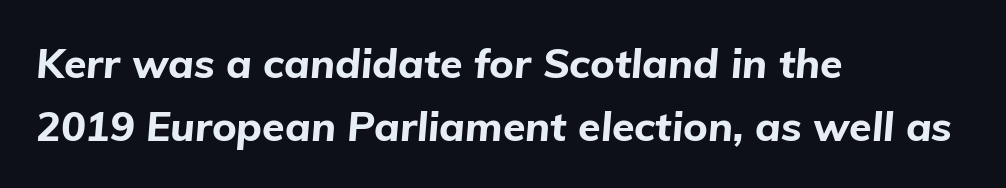
The image shows 41 px bold type, italic (leaning right); set left-aligned, normal line spacing (1.53x), normal letter spacing, not underlined; low stroke contrast and a medium x-height.
